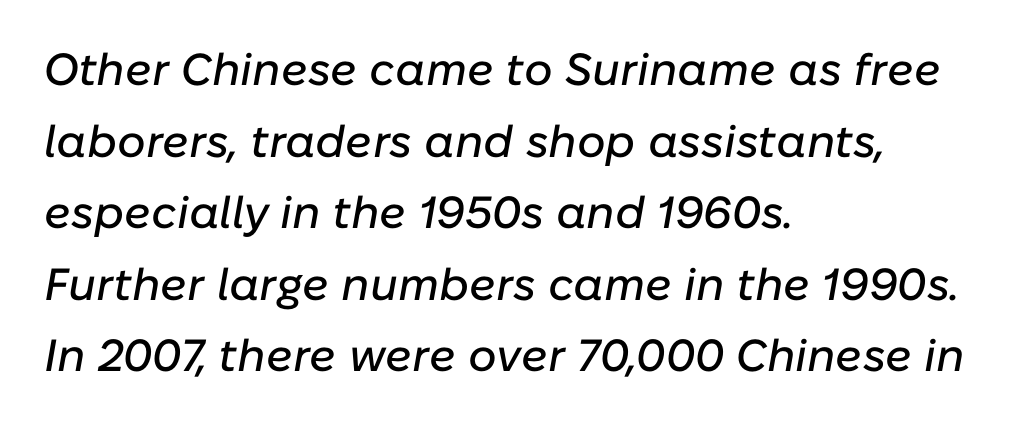
{"italic": "yes", "lean": "right", "slant_degrees": 10, "width": "normal", "stroke_contrast": "low", "x_height": "medium", "monospaced": "no", "underline": "no", "align": "left", "line_spacing": "normal", "line_spacing_ratio": 1.59, "letter_spacing": "normal", "letter_spacing_em": 0.0, "glyph_px": 45}
